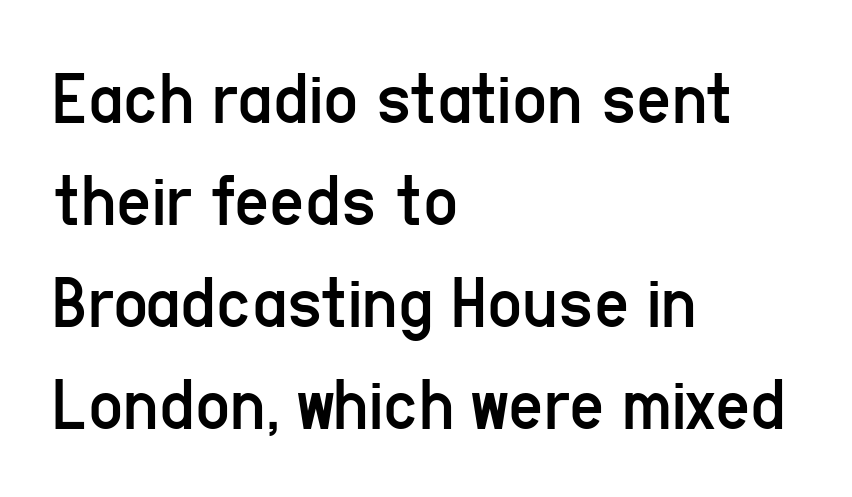
Q: Is the text bold? A: No.
Q: Is the text italic (slanted)? A: No, it is upright.
Q: Is the typeface a serif or a sans-serif typeface? A: Sans-serif.
Q: Is the text underlined? A: No.
Q: How is the paragraph aligned? A: Left-aligned.
Q: Is the spacing between letters normal or unusually wide? A: Normal.
Q: Is the spacing between lines tight, normal or loose? A: Normal.
Q: Width (condensed, normal, or wide)? A: Condensed.
Q: Stroke contrast? A: Low.
Q: x-height? A: Medium.
Q: Monospaced? A: No.
